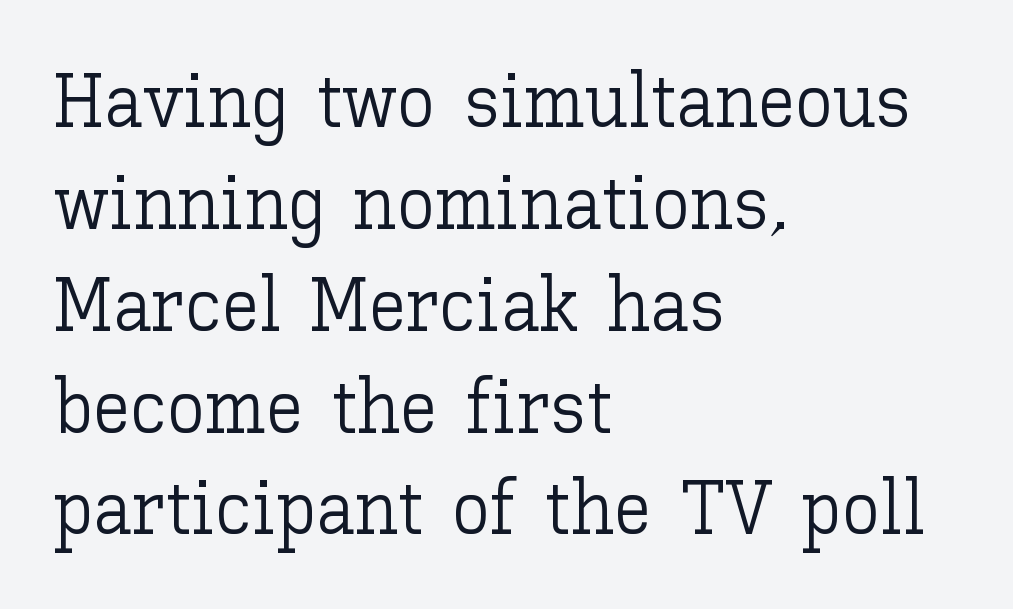
Q: Is the text bold? A: No.
Q: Is the text italic (slanted)? A: No, it is upright.
Q: Is the text underlined? A: No.
Q: How is the paragraph aligned? A: Left-aligned.
Q: Is the spacing between letters normal or unusually wide? A: Normal.
Q: Is the spacing between lines tight, normal or loose? A: Normal.
Q: Width (condensed, normal, or wide)? A: Normal.
Q: Stroke contrast? A: Low.
Q: x-height? A: Medium.
Q: Monospaced? A: No.
